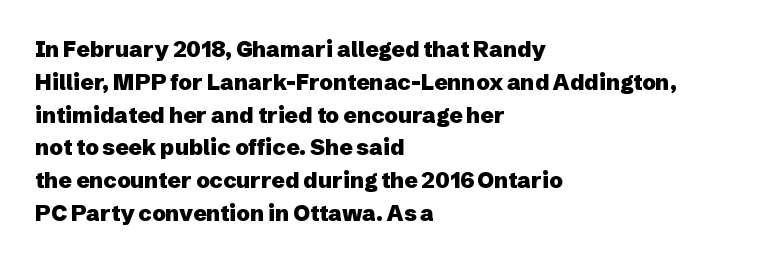
Nobody touched the tracking dial on this one. Alignment: flush left. Tall strokes in this sample are plumb rather than angled. Weight: bold.
